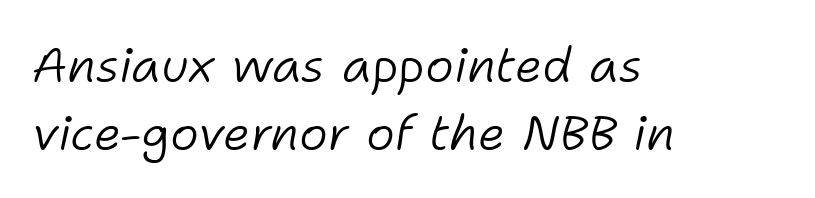
The image shows 49 px light type, italic (leaning right); set left-aligned, normal line spacing (1.38x), normal letter spacing, not underlined; low stroke contrast and a medium x-height.
